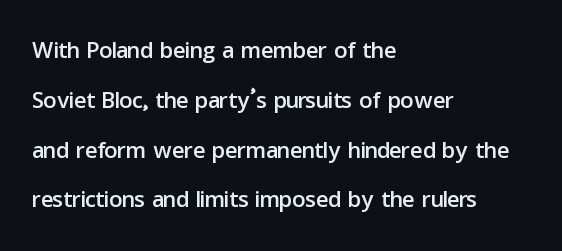
{"serif": "no", "italic": "no", "width": "normal", "stroke_contrast": "low", "x_height": "medium", "monospaced": "no", "underline": "no", "align": "left", "line_spacing": "normal", "line_spacing_ratio": 1.51, "letter_spacing": "normal", "letter_spacing_em": 0.0, "glyph_px": 33}
